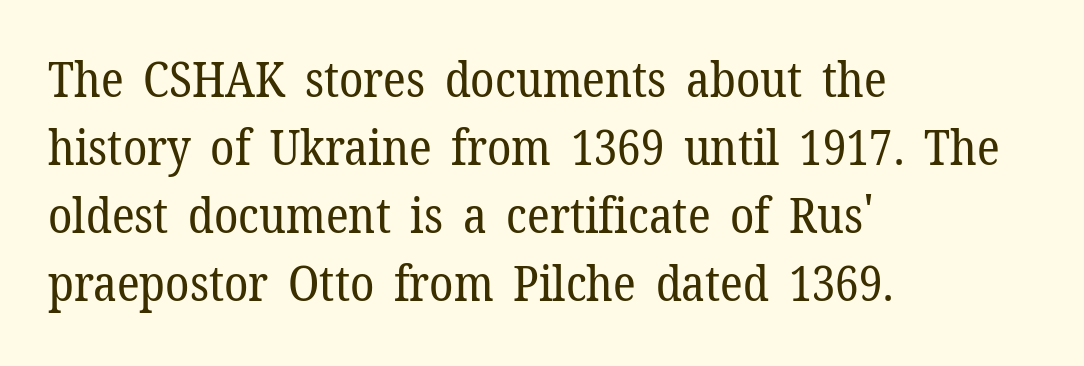
The image shows 49 px regular-weight serif type, upright; set left-aligned, normal line spacing (1.39x), normal letter spacing, not underlined; low stroke contrast and a medium x-height.
